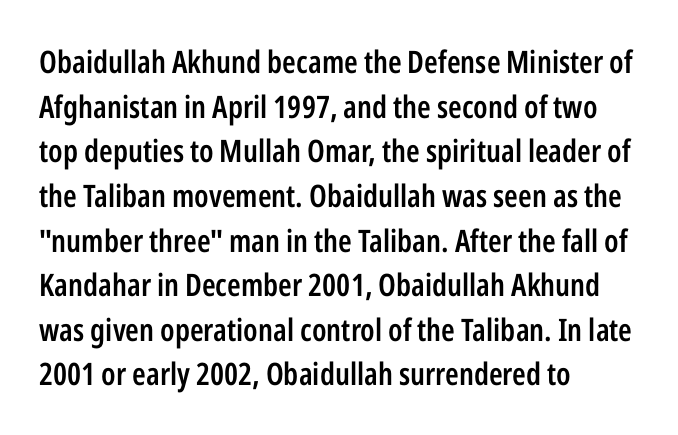
Q: Is the text bold? A: Semi-bold.
Q: Is the text italic (slanted)? A: No, it is upright.
Q: Is the typeface a serif or a sans-serif typeface? A: Sans-serif.
Q: Is the text underlined? A: No.
Q: How is the paragraph aligned? A: Left-aligned.
Q: Is the spacing between letters normal or unusually wide? A: Normal.
Q: Is the spacing between lines tight, normal or loose? A: Normal.
Q: Width (condensed, normal, or wide)? A: Condensed.
Q: Stroke contrast? A: Low.
Q: x-height? A: Medium.
Q: Monospaced? A: No.
